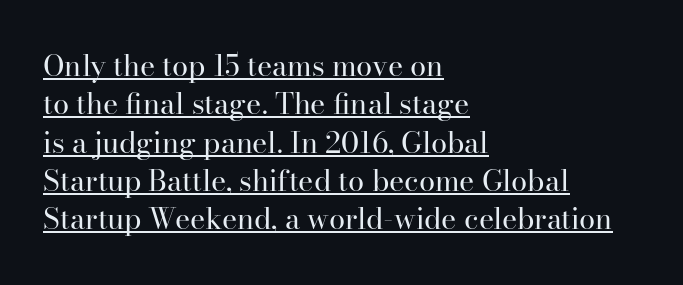
The image shows 29 px regular-weight serif type, upright; set left-aligned, normal line spacing (1.32x), normal letter spacing, underlined; high stroke contrast and a small x-height.
